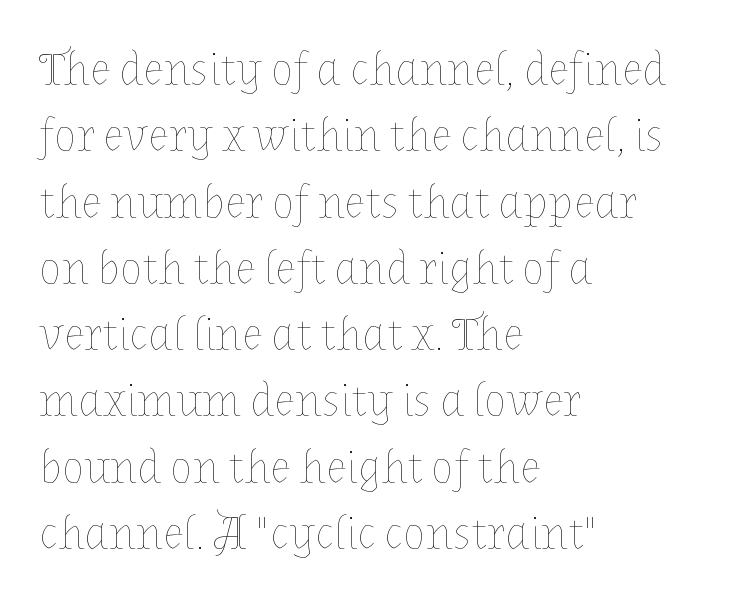
{"italic": "no", "bold": "no", "weight": "thin", "width": "normal", "stroke_contrast": "low", "x_height": "medium", "monospaced": "no", "underline": "no", "align": "left", "line_spacing": "normal", "line_spacing_ratio": 1.41, "letter_spacing": "normal", "letter_spacing_em": 0.0, "glyph_px": 47}
